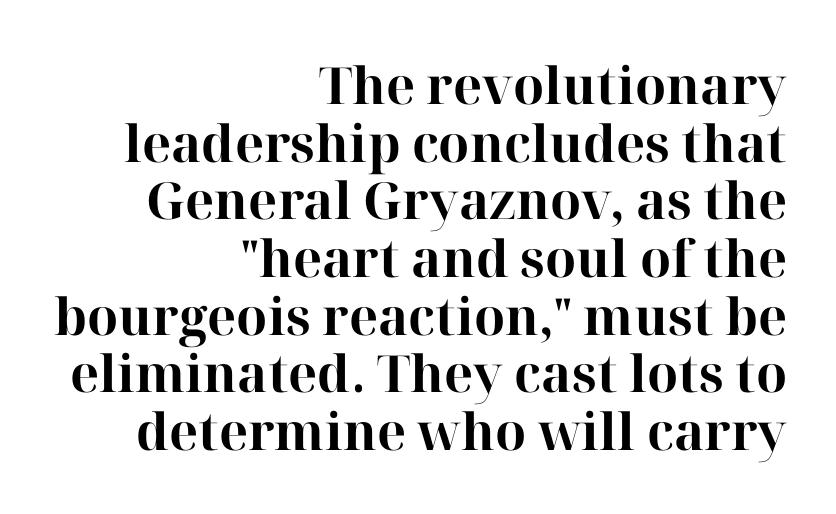
The image shows 51 px bold serif type, upright; set right-aligned, tight line spacing (1.13x), normal letter spacing, not underlined; high stroke contrast and a medium x-height.
